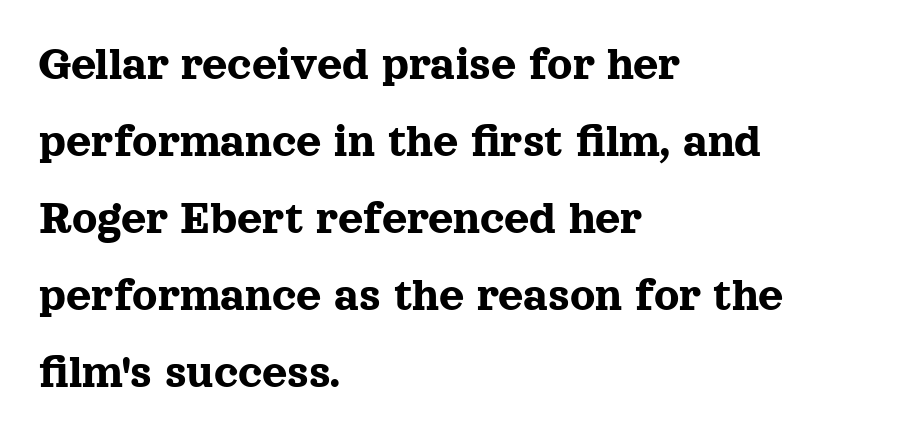
The image shows 49 px serif type, upright; set left-aligned, normal line spacing (1.57x), normal letter spacing, not underlined; a medium x-height.
